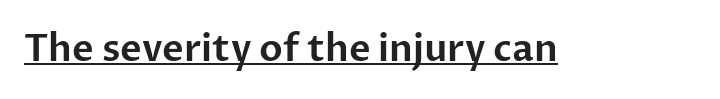
Unlike italic type, these characters show no tilt at all. You could call the tracking neutral — neither tight nor loose. Is this a fixed-width face? No — the glyphs have proportional, varying widths. Underlined type. Nothing sits at the stroke ends, so this counts as sans-serif.
